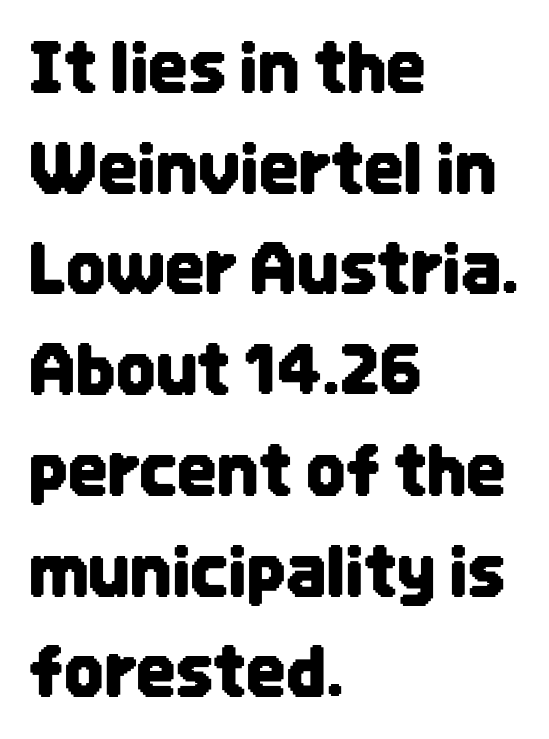
{"serif": "no", "italic": "no", "width": "condensed", "stroke_contrast": "low", "x_height": "large", "monospaced": "no", "underline": "no", "align": "left", "line_spacing": "normal", "line_spacing_ratio": 1.46, "letter_spacing": "normal", "letter_spacing_em": 0.0, "glyph_px": 69}
